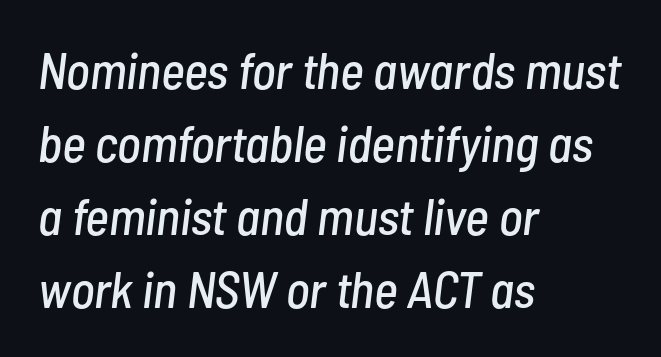
The image shows 51 px condensed type, italic (leaning right); set left-aligned, normal line spacing (1.43x), normal letter spacing, not underlined; low stroke contrast and a medium x-height.
